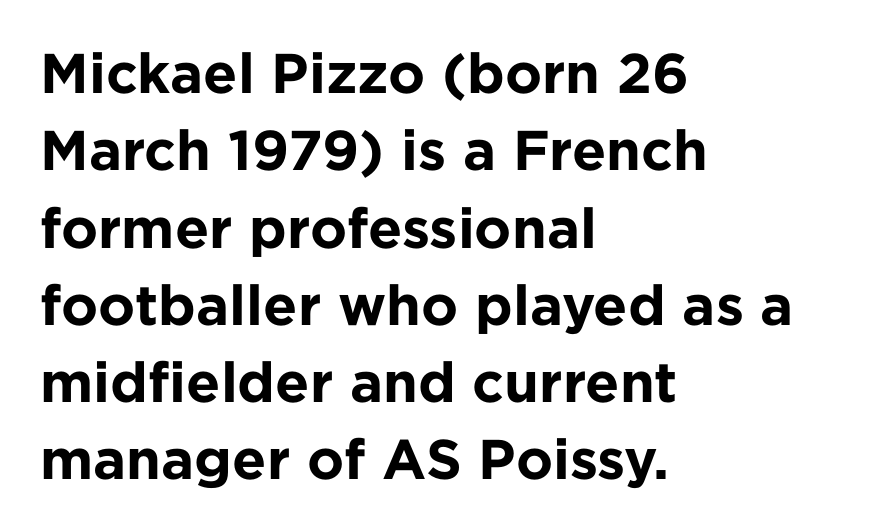
{"serif": "no", "italic": "no", "bold": "yes", "weight": "bold", "width": "normal", "stroke_contrast": "low", "x_height": "medium", "monospaced": "no", "underline": "no", "align": "left", "line_spacing": "normal", "line_spacing_ratio": 1.38, "letter_spacing": "normal", "letter_spacing_em": 0.0, "glyph_px": 56}
